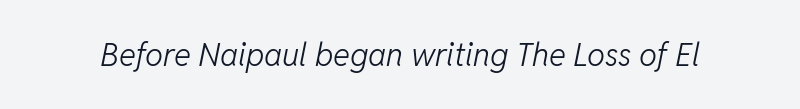
The image shows 32 px light type, italic (leaning right); set normal letter spacing, not underlined; low stroke contrast and a medium x-height.
